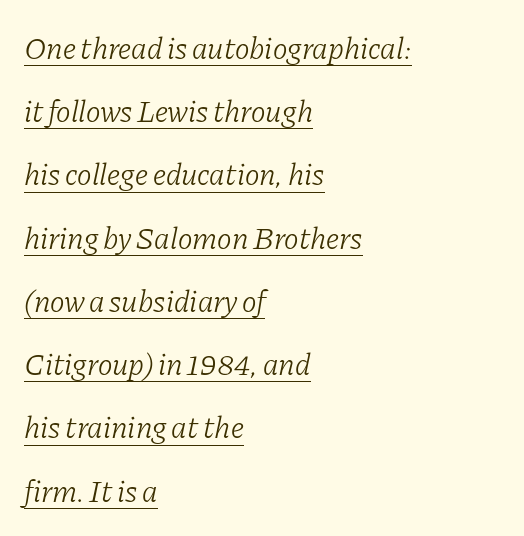
The image shows 31 px light serif type, italic (leaning right); set left-aligned, loose line spacing (2.04x), normal letter spacing, underlined; low stroke contrast and a medium x-height.
